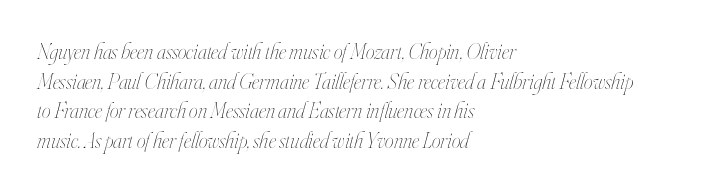
Q: Is the text bold? A: No.
Q: Is the text italic (slanted)? A: Yes, it leans right by about 16 degrees.
Q: Is the text underlined? A: No.
Q: How is the paragraph aligned? A: Left-aligned.
Q: Is the spacing between letters normal or unusually wide? A: Normal.
Q: Is the spacing between lines tight, normal or loose? A: Normal.
